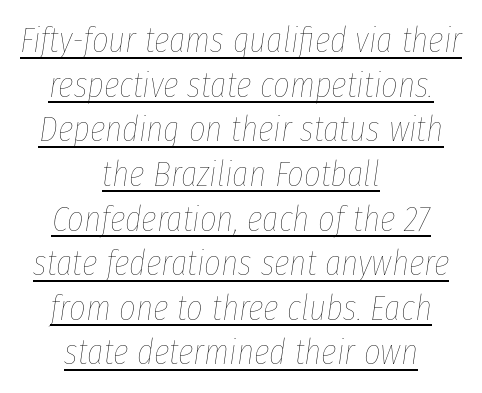
Q: Is the text bold? A: No.
Q: Is the text italic (slanted)? A: Yes, it leans right by about 8 degrees.
Q: Is the text underlined? A: Yes.
Q: How is the paragraph aligned? A: Centered.
Q: Is the spacing between letters normal or unusually wide? A: Normal.
Q: Width (condensed, normal, or wide)? A: Condensed.
Q: Stroke contrast? A: Low.
Q: x-height? A: Medium.
Q: Monospaced? A: No.
